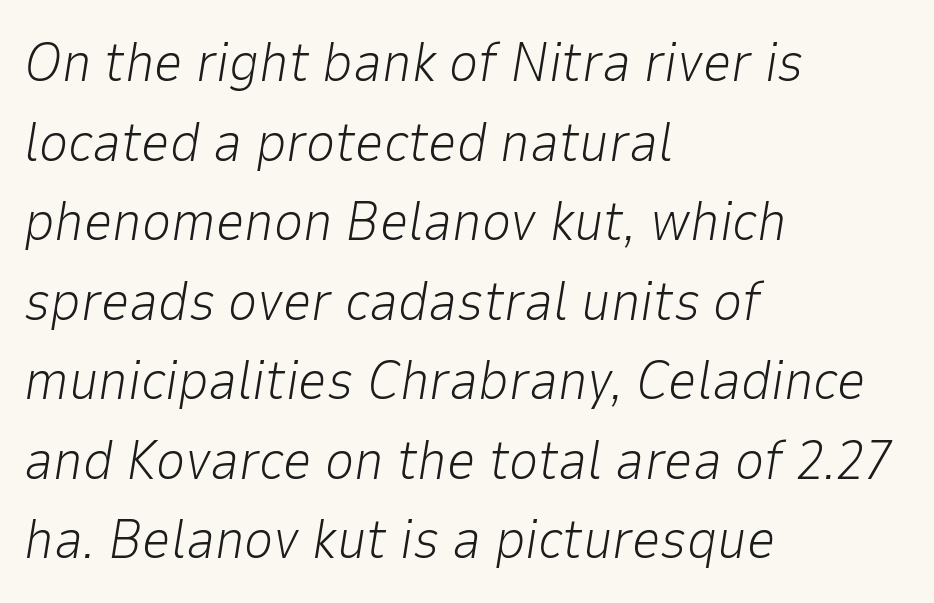
The image shows 56 px light type, italic (leaning right); set left-aligned, normal line spacing (1.42x), normal letter spacing, not underlined; low stroke contrast and a medium x-height.
